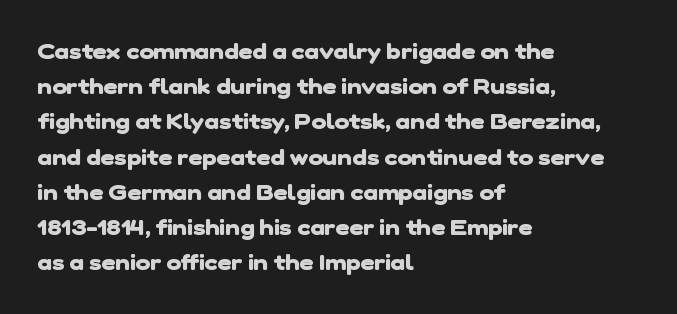
The image shows 22 px bold type; set left-aligned, normal line spacing (1.6x), normal letter spacing, not underlined.
